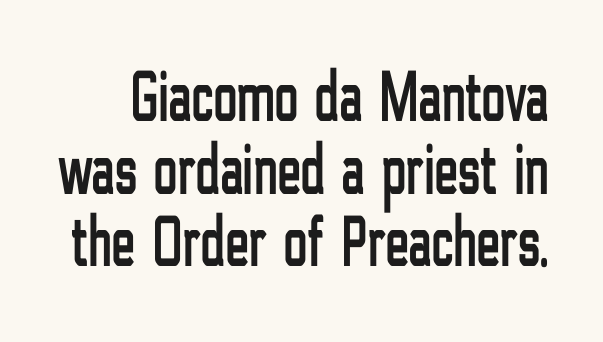
{"serif": "no", "italic": "no", "width": "condensed", "stroke_contrast": "low", "x_height": "medium", "monospaced": "no", "underline": "no", "line_spacing": "tight", "line_spacing_ratio": 1.01, "letter_spacing": "normal", "letter_spacing_em": 0.0, "glyph_px": 72}
